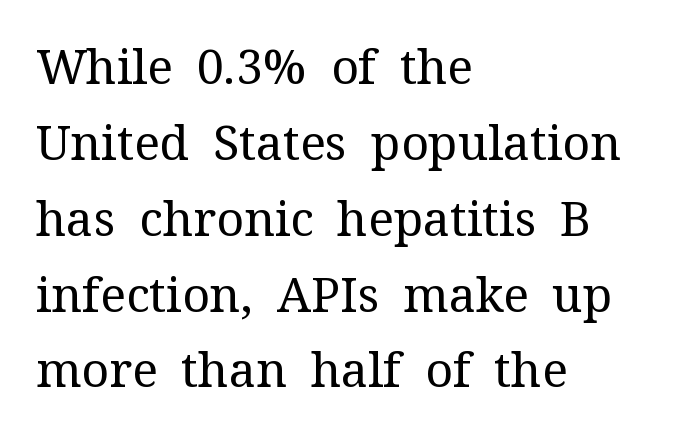
{"serif": "yes", "italic": "no", "bold": "no", "weight": "regular", "width": "normal", "stroke_contrast": "medium", "x_height": "medium", "monospaced": "no", "underline": "no", "align": "left", "line_spacing": "normal", "line_spacing_ratio": 1.58, "letter_spacing": "normal", "letter_spacing_em": 0.0, "glyph_px": 48}
